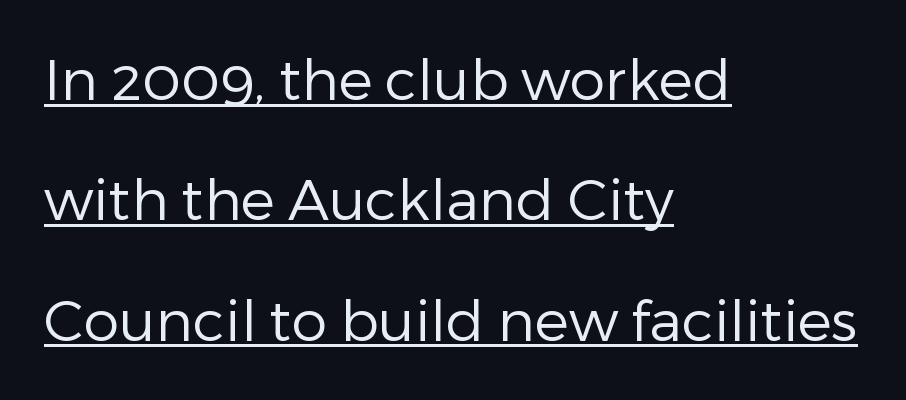
{"serif": "no", "italic": "no", "bold": "no", "weight": "regular", "width": "normal", "stroke_contrast": "low", "x_height": "medium", "monospaced": "no", "underline": "yes", "align": "left", "line_spacing": "loose", "line_spacing_ratio": 2.11, "letter_spacing": "normal", "letter_spacing_em": 0.0, "glyph_px": 57}
